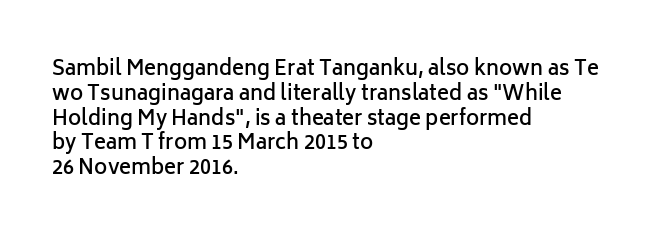
{"italic": "no", "bold": "semi", "underline": "no", "align": "left", "line_spacing_ratio": 1.24, "letter_spacing": "normal", "letter_spacing_em": 0.0, "glyph_px": 20}
